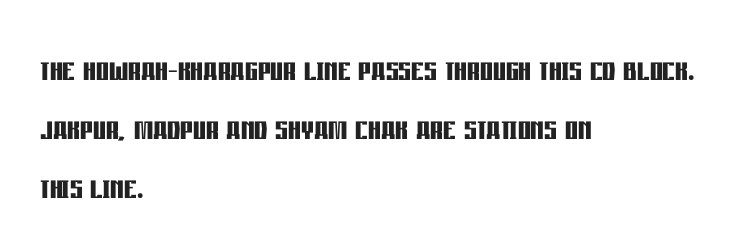
The image shows 40 px semibold, condensed sans-serif type, upright; set left-aligned, normal line spacing (1.47x), normal letter spacing, not underlined; low stroke contrast and a large x-height.
